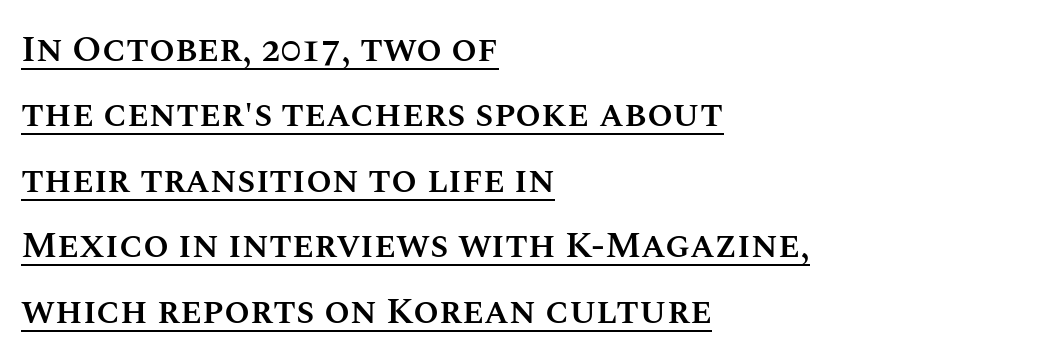
The image shows 37 px semibold type, upright; set left-aligned, line spacing 1.77x, normal letter spacing, underlined; medium stroke contrast and a large x-height.
